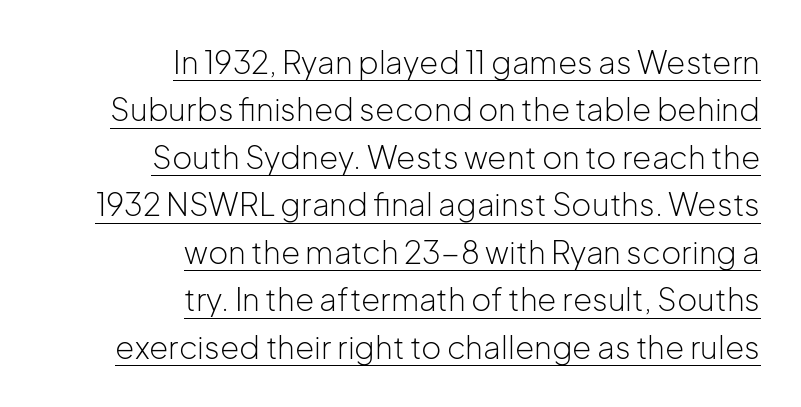
Q: Is the text bold? A: No.
Q: Is the text italic (slanted)? A: No, it is upright.
Q: Is the typeface a serif or a sans-serif typeface? A: Sans-serif.
Q: Is the text underlined? A: Yes.
Q: How is the paragraph aligned? A: Right-aligned.
Q: Is the spacing between letters normal or unusually wide? A: Normal.
Q: Is the spacing between lines tight, normal or loose? A: Normal.
Q: Width (condensed, normal, or wide)? A: Normal.
Q: Stroke contrast? A: Low.
Q: x-height? A: Medium.
Q: Monospaced? A: No.
